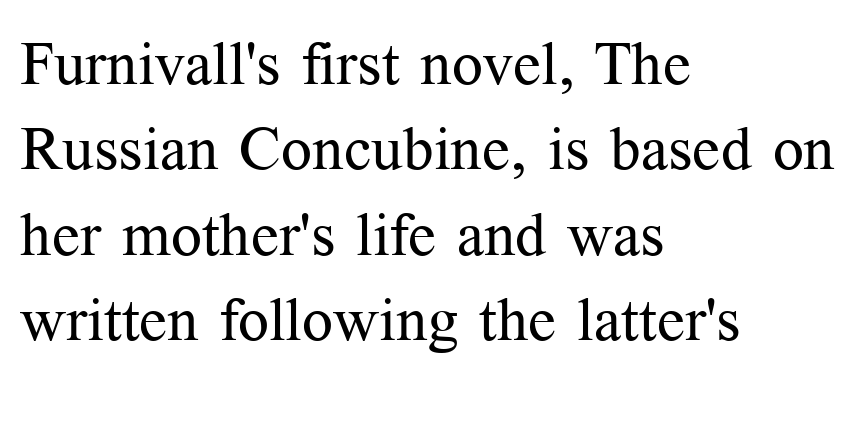
When letters stand straight like this, we call the style roman or upright. Words appear dense and cohesive because spacing is normal. Serifs: yes, visible at the terminals of the letterforms. Every row of glyphs begins at an identical x-position on the left.
